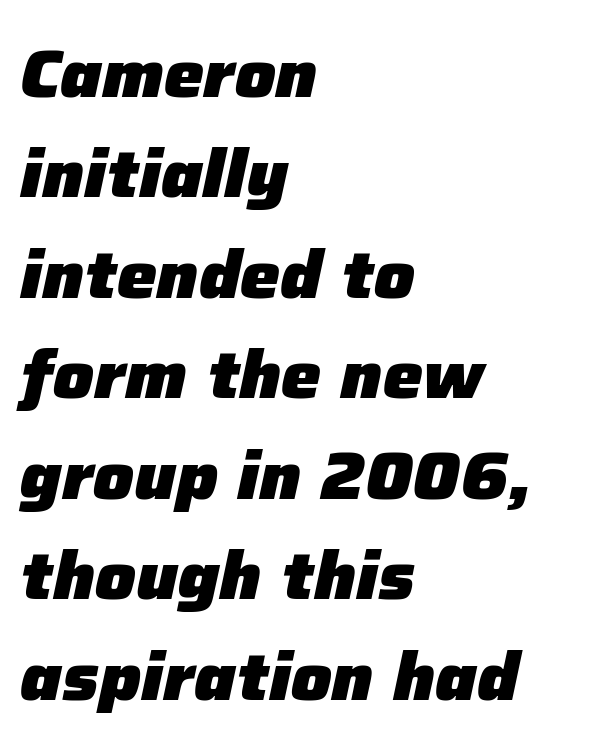
The image shows 67 px heavy type, italic (leaning right); set left-aligned, normal line spacing (1.5x), normal letter spacing, not underlined; low stroke contrast and a medium x-height.
